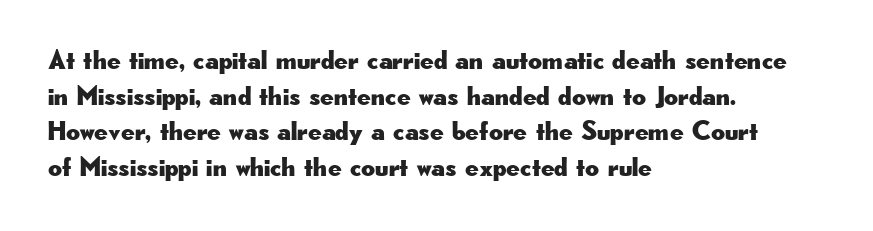
Line spacing here is normal. In terms of posture, this sample is upright. A bare baseline throughout the passage. Does the copy run flush right? No — it runs flush left. You could call the tracking neutral — neither tight nor loose.
